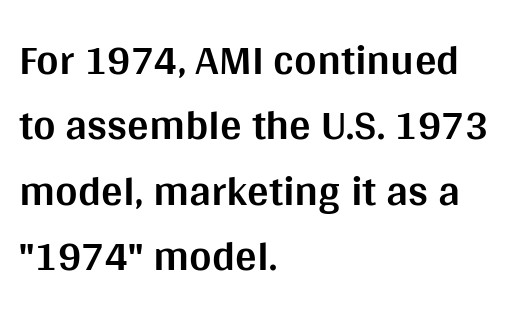
The image shows 43 px bold sans-serif type, upright; set left-aligned, normal line spacing (1.52x), normal letter spacing, not underlined; medium stroke contrast and a large x-height.
